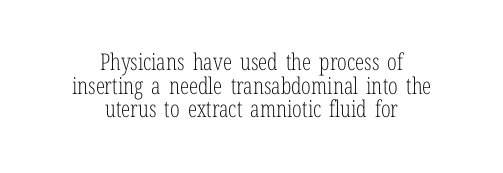
The image shows 23 px text type, upright; set centered, tight line spacing (1.03x), normal letter spacing, not underlined.
